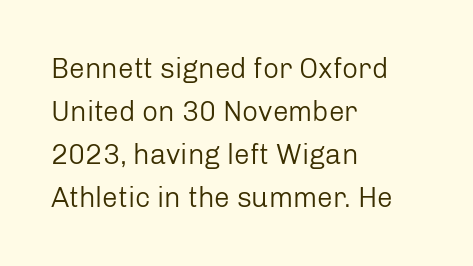
The image shows 28 px regular-weight sans-serif type, upright; set left-aligned, normal line spacing (1.54x), normal letter spacing, not underlined; low stroke contrast and a medium x-height.
